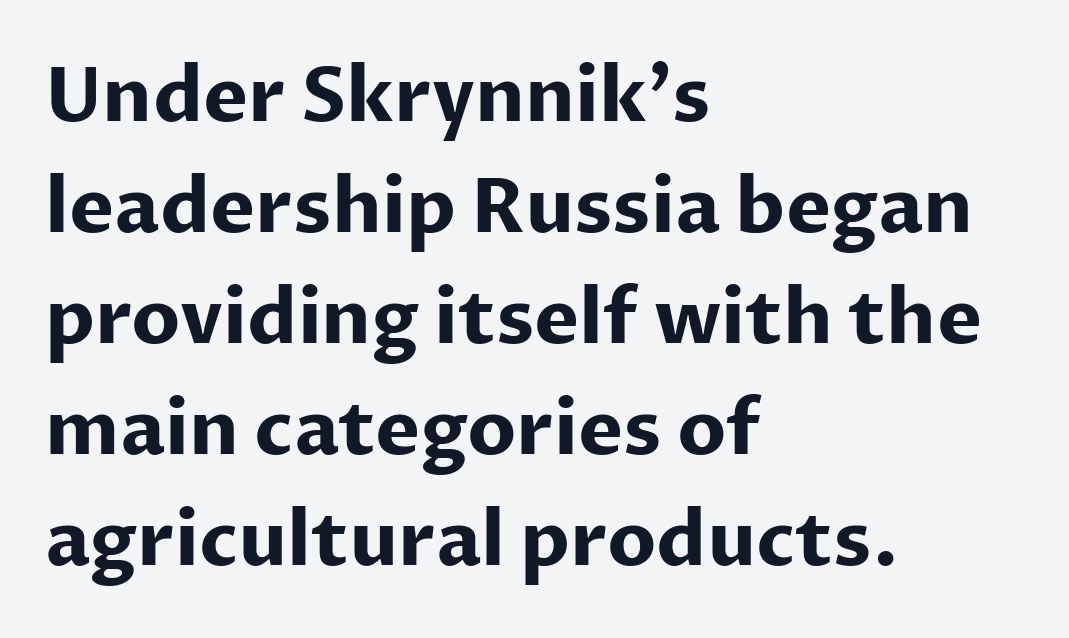
The image shows 76 px bold sans-serif type, upright; set left-aligned, normal line spacing (1.46x), normal letter spacing, not underlined; low stroke contrast and a medium x-height.
